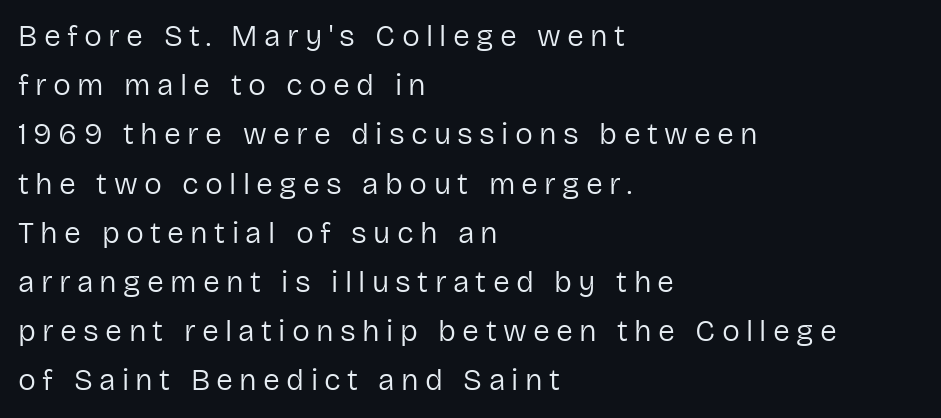
Vertical stems look standard width or narrower in stroke. The rag falls on the right side of this text block. Think of a printed novel: that variable character pitch is what you see here. Serif or sans? Sans — the stroke terminals are bare. Baseline-to-baseline distance is the conventional proportion of letter height. This sample uses expanded letter spacing, leaving extra air between glyphs.
